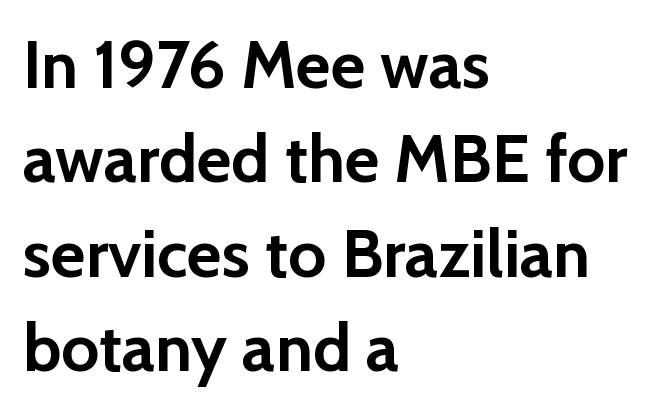
The compositor pushed each line to the left boundary. One glance says typical: line gaps are just what's usual. Do the characters align in a grid? No, the font is proportional. The lettering holds an erect, upright posture throughout. Look at the tracking — it's just the regular setting, nothing added. The glyphs are unaccompanied by any horizontal stroke below them.
